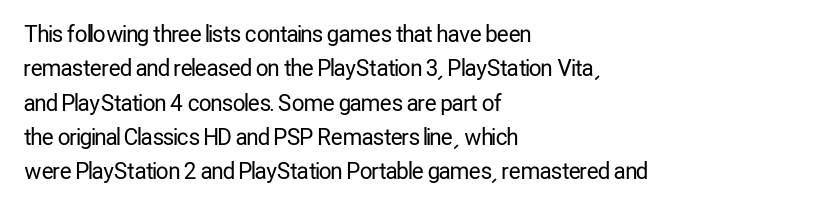
{"italic": "no", "bold": "no", "underline": "no", "align": "left", "line_spacing": "normal", "line_spacing_ratio": 1.56, "letter_spacing": "normal", "letter_spacing_em": 0.0, "glyph_px": 22}
